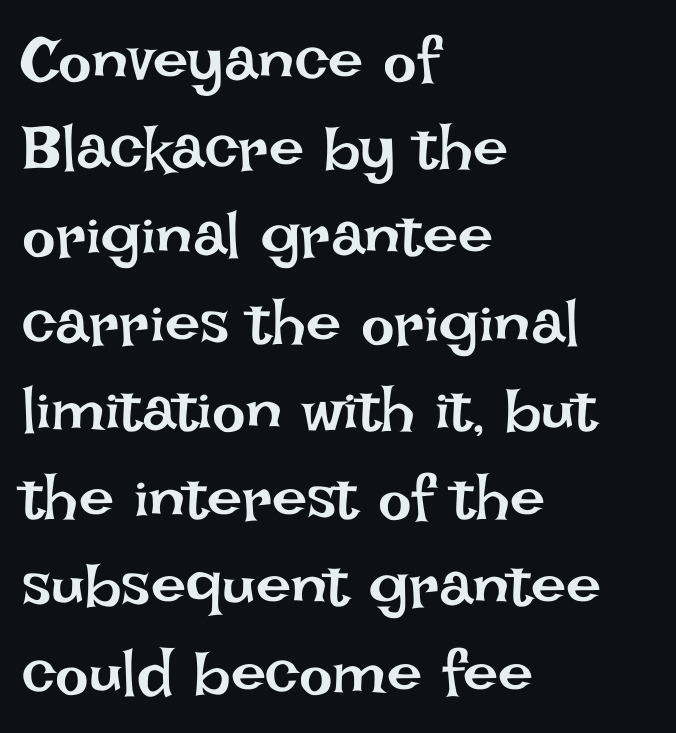
The image shows 63 px regular-weight type, upright; set left-aligned, normal line spacing (1.39x), normal letter spacing, not underlined; low stroke contrast and a large x-height.
